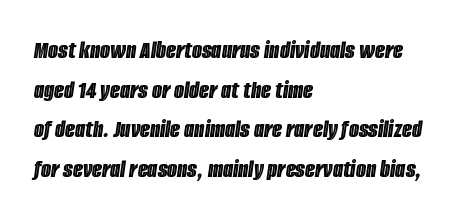
{"italic": "yes", "lean": "right", "slant_degrees": 8, "underline": "no", "align": "left", "line_spacing": "normal", "line_spacing_ratio": 1.52, "letter_spacing": "normal", "letter_spacing_em": 0.0, "glyph_px": 26}
